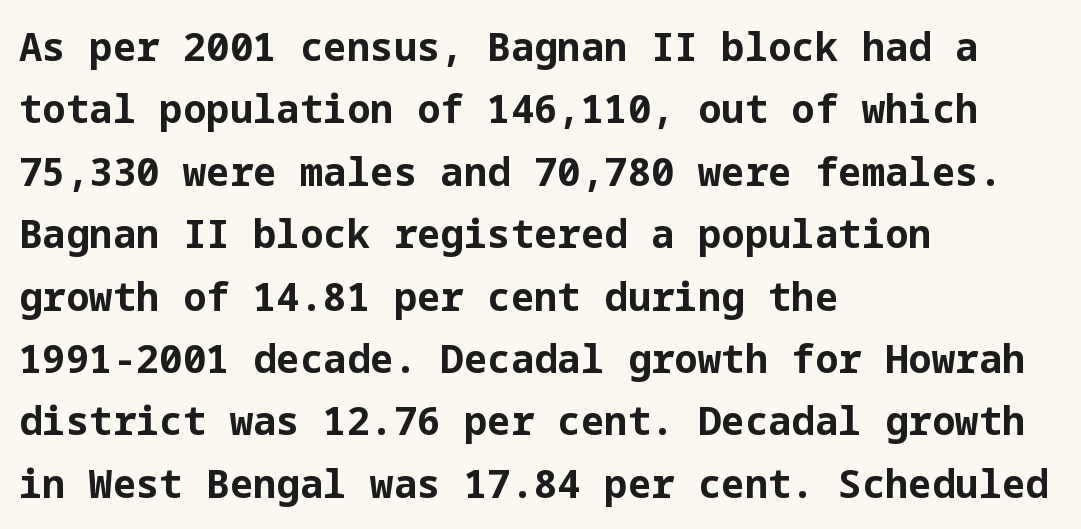
{"serif": "no", "italic": "no", "bold": "yes", "weight": "bold", "width": "normal", "stroke_contrast": "low", "x_height": "medium", "underline": "no", "align": "left", "line_spacing": "normal", "line_spacing_ratio": 1.6, "letter_spacing": "normal", "letter_spacing_em": 0.0, "glyph_px": 39}
